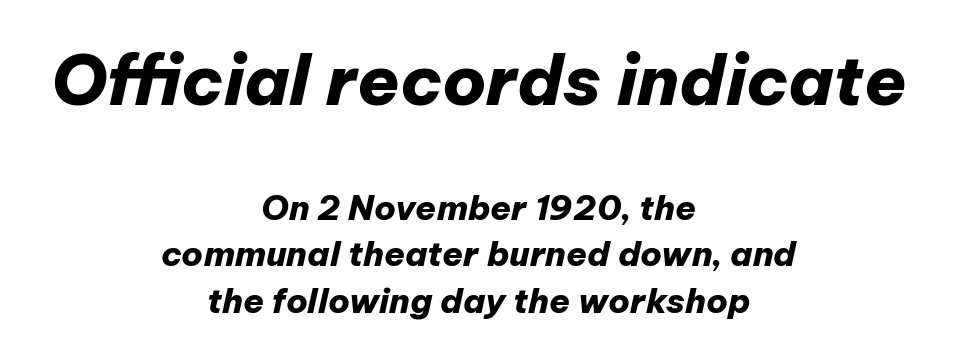
Between these two stacked blocks, the higher one wins on size. Here the designer chose a conventional face with non-uniform glyph widths. Posture: slanted. These lines carry a lot of weight — the face is fully bold.
